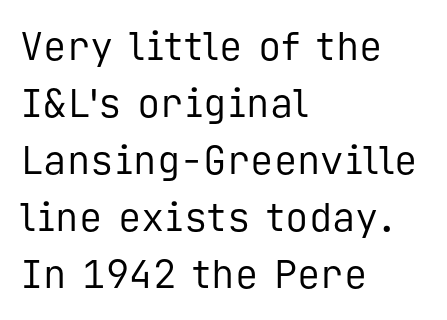
Q: Is the text bold? A: No.
Q: Is the text italic (slanted)? A: No, it is upright.
Q: Is the typeface a serif or a sans-serif typeface? A: Sans-serif.
Q: Is the text underlined? A: No.
Q: How is the paragraph aligned? A: Left-aligned.
Q: Is the spacing between letters normal or unusually wide? A: Normal.
Q: Is the spacing between lines tight, normal or loose? A: Normal.
Q: Width (condensed, normal, or wide)? A: Normal.
Q: Stroke contrast? A: Low.
Q: x-height? A: Medium.
Q: Monospaced? A: Yes.
